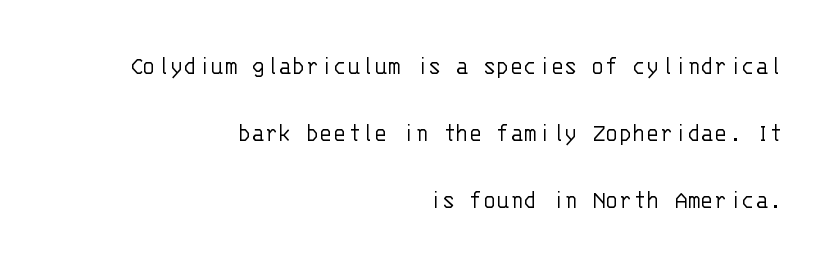
Monospaced: the letters line up in strict vertical columns. The passage is arranged like a letterhead date or caption credit — flush right. Italic: no, the glyphs are upright roman. Notice the wide empty band between every row — that's loose leading. Unmarked baselines from the first word to the last. The designer went with a sans here, leaving each stem footless.
